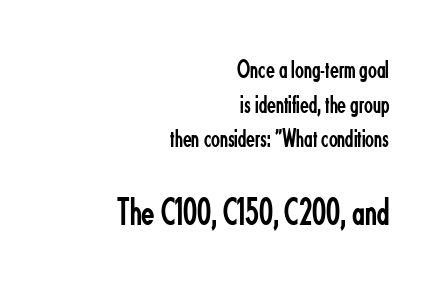
Letters have the restrained weight of plain body copy at most. Just letters on the line, the space beneath them empty. The later block is typeset at a bigger size than the earlier block. Regarding leading, the lines here are spaced in the standard way. The lines are quadded right.
